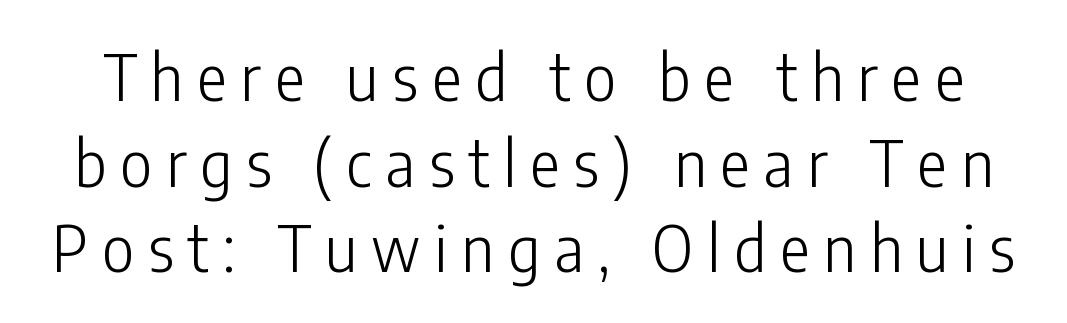
The image shows 63 px light, condensed sans-serif type, upright; set normal line spacing (1.36x), unusually wide letter spacing (+0.22 em), not underlined; low stroke contrast and a medium x-height.
